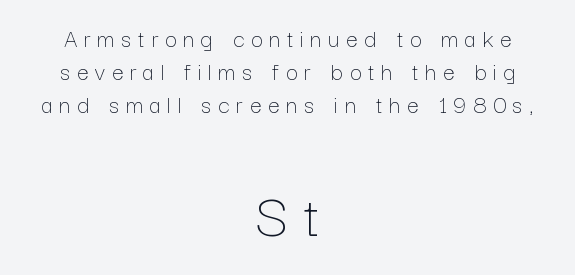
{"italic": "no", "bold": "no", "weight": "thin", "width": "normal", "stroke_contrast": "low", "x_height": "medium", "monospaced": "no", "underline": "no", "align": "center", "line_spacing": "normal", "line_spacing_ratio": 1.26, "letter_spacing": "wide", "letter_spacing_em": 0.26, "larger_block": "second", "size_ratio": 2.46, "glyph_px": 64}
